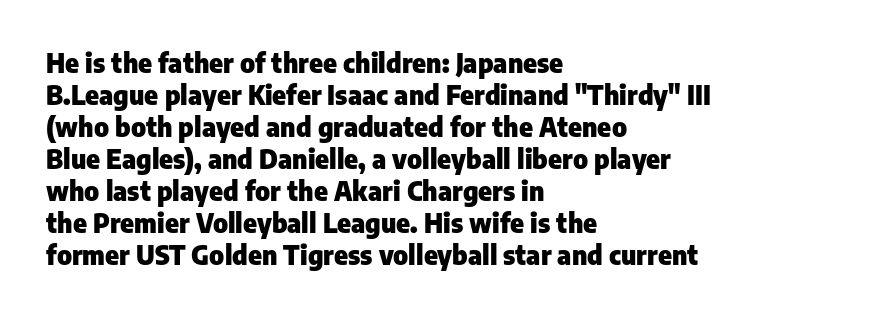
Q: Is the text bold? A: Yes.
Q: Is the text italic (slanted)? A: No, it is upright.
Q: Is the text underlined? A: No.
Q: How is the paragraph aligned? A: Left-aligned.
Q: Is the spacing between letters normal or unusually wide? A: Normal.
